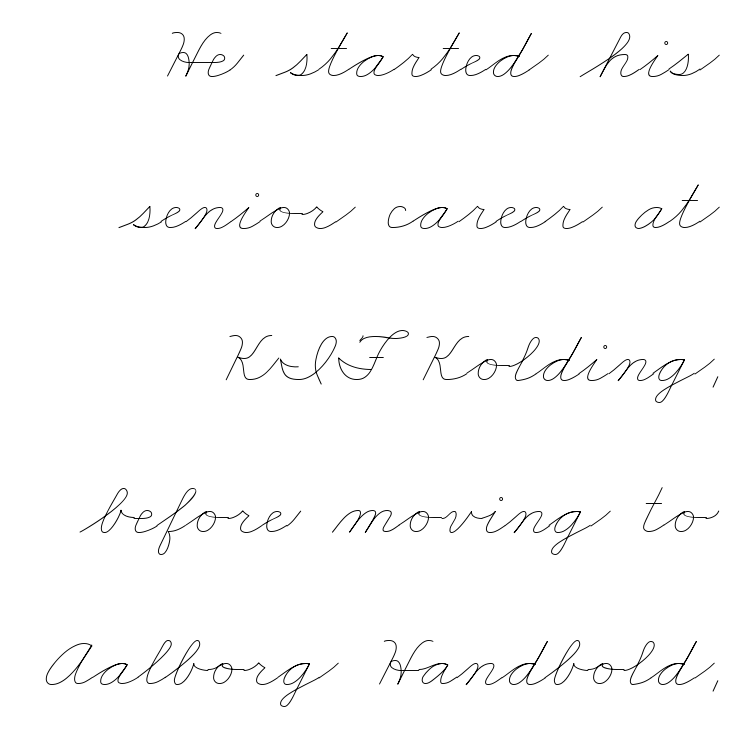
Descenders hang freely into open space. Every row of glyphs terminates at an identical x-position on the right. No extra tracking has been applied to these lines. The passage shown is not bold in any degree. Spacing verdict: proportional, widths tailored to each character. Each new line begins a long way beneath the previous one.
